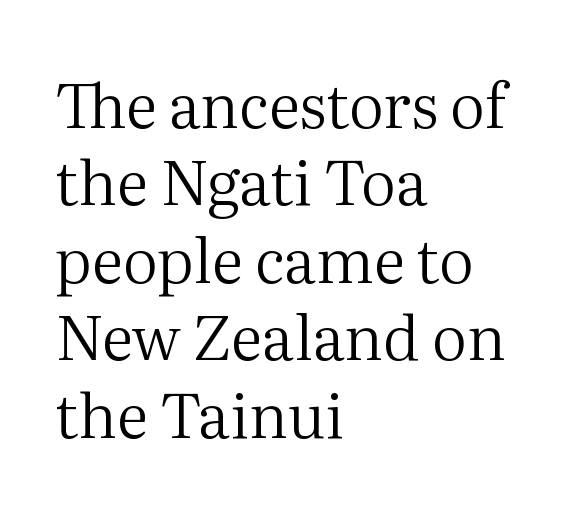
The typeface chosen for these lines features serifs. Honestly, the letter spacing is just normal — you wouldn't notice it. Posture: upright roman. The paragraph shown leans on its left margin. The designer left line spacing at the default. Ink coverage per letter is moderate at most.
